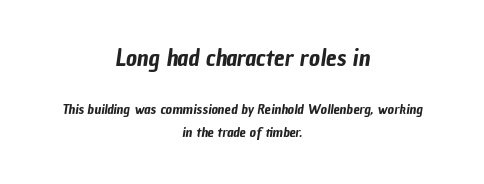
{"underline": "no", "align": "center", "line_spacing": "normal", "line_spacing_ratio": 1.63, "letter_spacing": "normal", "letter_spacing_em": 0.0, "larger_block": "first", "size_ratio": 1.71, "glyph_px": 24}
